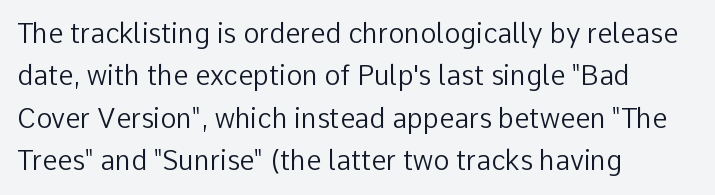
The image shows 27 px text type, upright; set left-aligned, normal line spacing (1.57x), normal letter spacing, not underlined.
